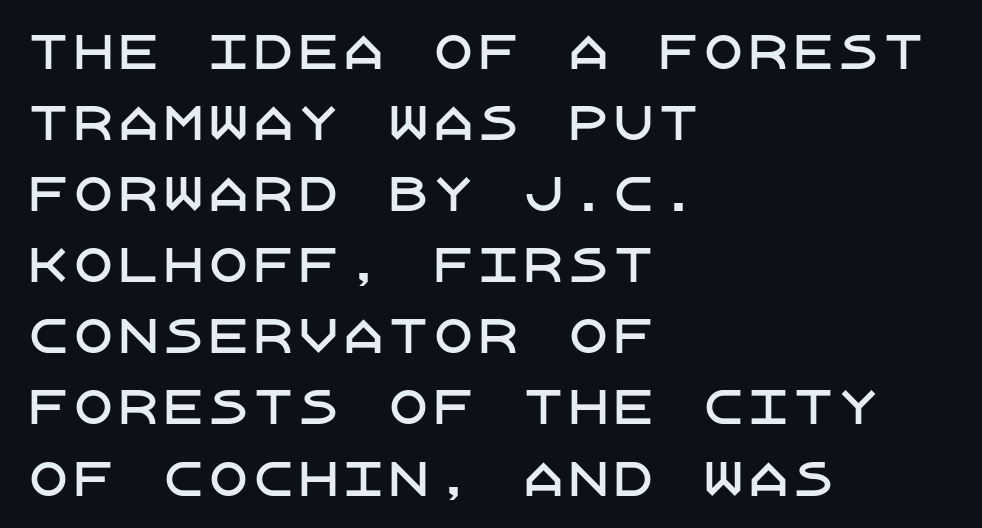
The image shows 45 px sans-serif type, upright; set left-aligned, normal line spacing (1.58x), normal letter spacing, not underlined; low stroke contrast and a large x-height.
